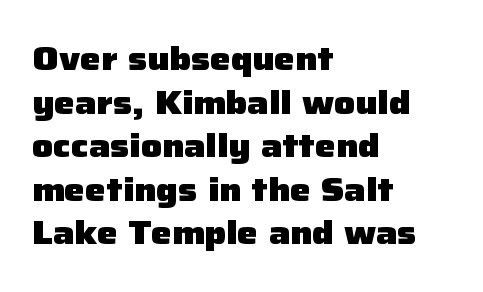
Italic: no, the glyphs are upright roman. Lines of text with bare space underneath. Quick note: interline space is typical. Stroke terminals: plain, sans-serif.
